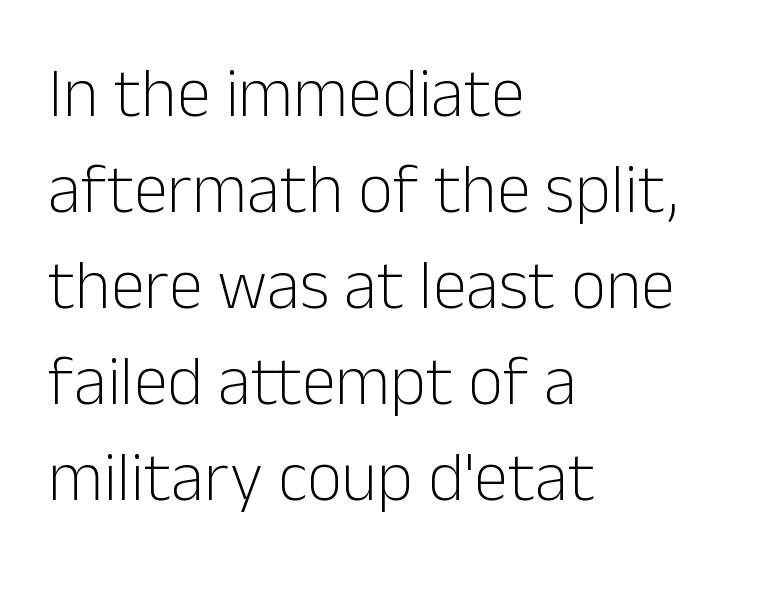
Short and long lines alike share a common starting point at left. Words float on clear page, feet unadorned. Reading down the column, the eye jumps a familiar distance to each next line. The letters stand straight up with perfectly vertical stems. Nothing heavy about these letters — not bold at all.
